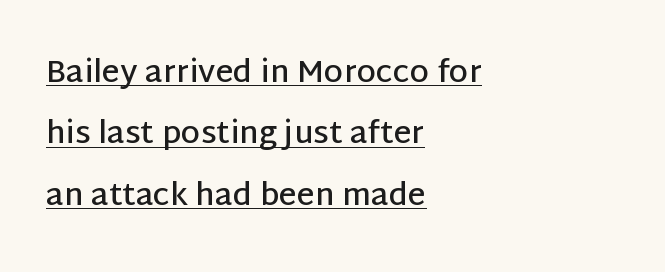
{"serif": "no", "italic": "no", "bold": "semi", "weight": "semibold", "width": "normal", "stroke_contrast": "low", "x_height": "large", "monospaced": "no", "underline": "yes", "align": "left", "line_spacing": "loose", "line_spacing_ratio": 1.98, "letter_spacing": "normal", "letter_spacing_em": 0.0, "glyph_px": 31}
